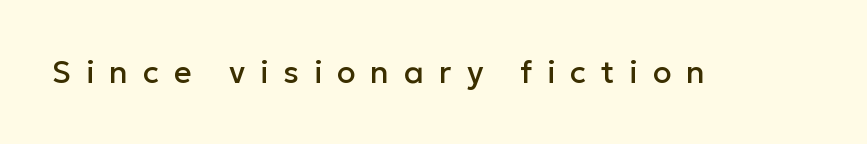
This is sans-serif lettering, the kind often seen on screens and signage. A typesetter would mark this as roman, not italic. You could not count columns in this text — the font is proportionally spaced. Inter-character spacing is expanded well beyond the font's built-in metrics. Check the space under the baseline: it is left empty.
